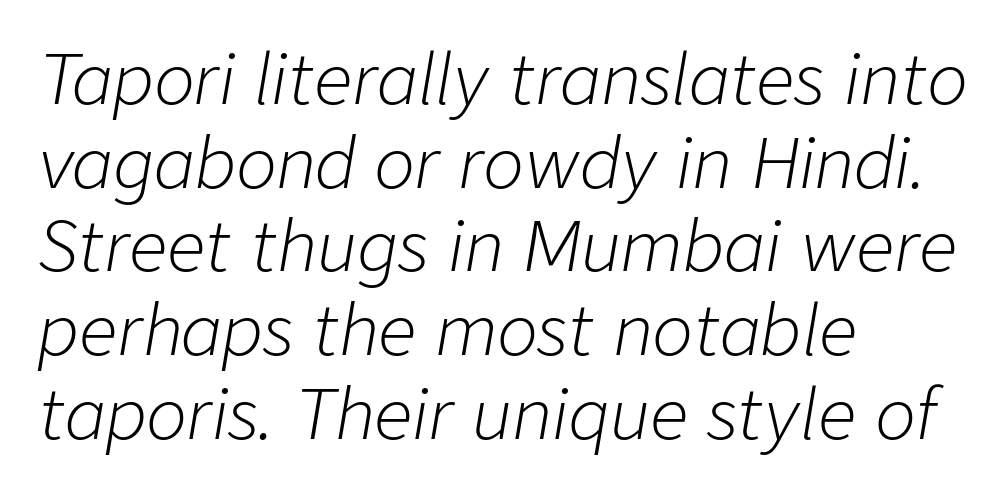
{"italic": "yes", "lean": "right", "slant_degrees": 9, "bold": "no", "weight": "light", "width": "normal", "stroke_contrast": "low", "x_height": "medium", "monospaced": "no", "underline": "no", "align": "left", "line_spacing_ratio": 1.23, "letter_spacing": "normal", "letter_spacing_em": 0.0, "glyph_px": 68}
